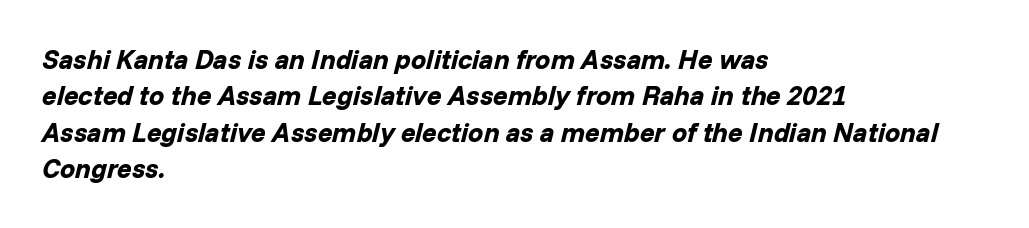
Q: Is the text bold? A: Yes.
Q: Is the text italic (slanted)? A: Yes, it leans right by about 14 degrees.
Q: Is the text underlined? A: No.
Q: How is the paragraph aligned? A: Left-aligned.
Q: Is the spacing between letters normal or unusually wide? A: Normal.
Q: Is the spacing between lines tight, normal or loose? A: Normal.
